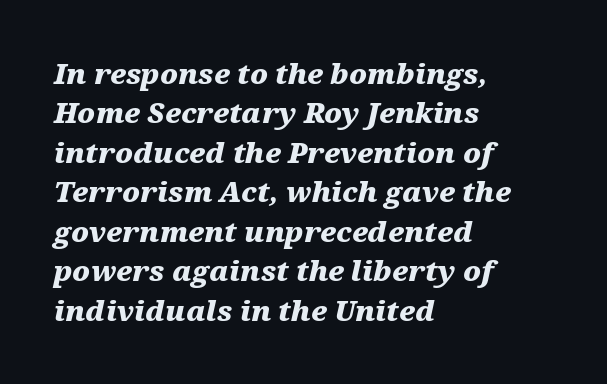
The tracking reads as untouched default to a designer's eye. An italicized treatment has been applied to the whole sample. Underlining? Definitely not there. The designer left line spacing at the default. The setting favours the left margin, as ordinary paragraphs usually do.
